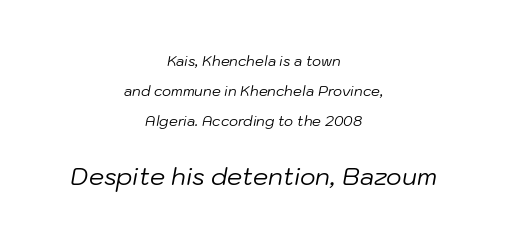
Q: Is the text bold? A: No.
Q: Is the text italic (slanted)? A: Yes, it leans right by about 10 degrees.
Q: Is the text underlined? A: No.
Q: How is the paragraph aligned? A: Centered.
Q: Is the spacing between letters normal or unusually wide? A: Normal.
Q: Is the spacing between lines tight, normal or loose? A: Loose.
Q: Which block of text is set in a larger size, the first (top) or the second (bottom)? A: The second (bottom) one.
